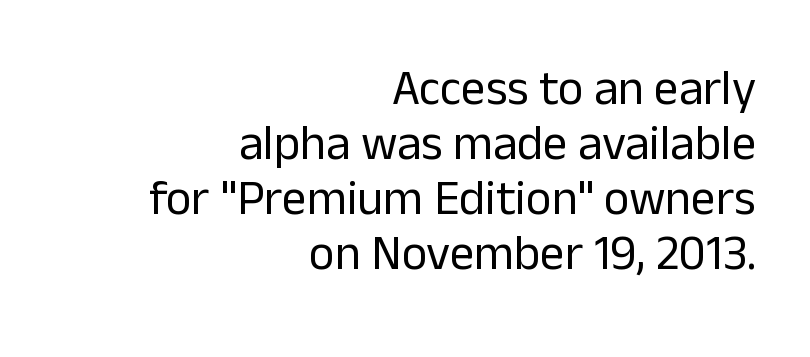
{"serif": "no", "italic": "no", "bold": "no", "weight": "regular", "width": "normal", "stroke_contrast": "low", "x_height": "medium", "monospaced": "no", "underline": "no", "align": "right", "line_spacing": "tight", "line_spacing_ratio": 1.12, "letter_spacing": "normal", "letter_spacing_em": 0.0, "glyph_px": 49}
